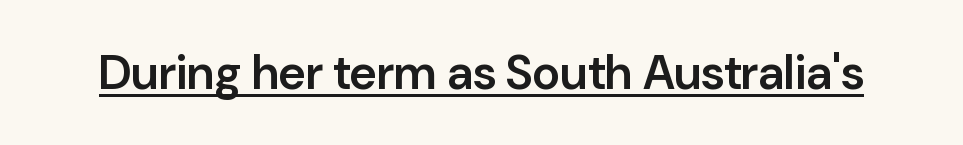
The image shows 48 px semibold sans-serif type, upright; set normal letter spacing, underlined; low stroke contrast and a medium x-height.
